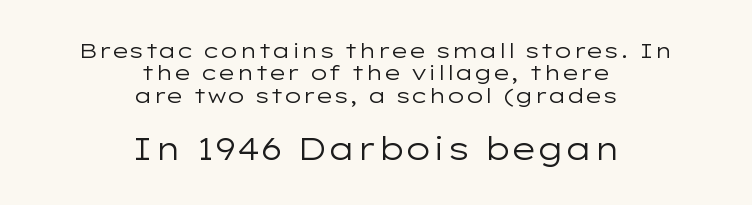
The image shows 31 px regular-weight, wide sans-serif type, upright; set centered, tight line spacing (1.06x), normal letter spacing, not underlined; the second (bottom) block is 1.48x larger; low stroke contrast and a medium x-height.
